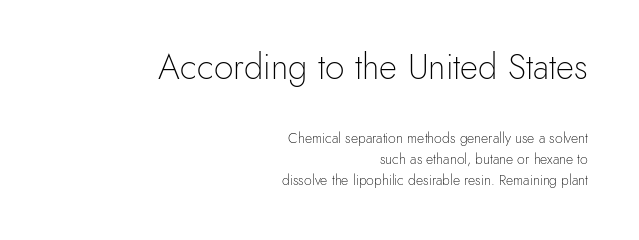
{"serif": "no", "italic": "no", "bold": "no", "weight": "light", "width": "normal", "x_height": "small", "monospaced": "no", "underline": "no", "align": "right", "line_spacing": "normal", "line_spacing_ratio": 1.5, "letter_spacing": "normal", "letter_spacing_em": 0.0, "larger_block": "first", "size_ratio": 2.5, "glyph_px": 35}
